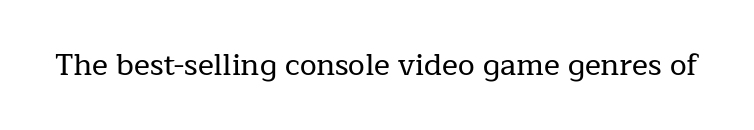
Q: Is the text italic (slanted)? A: No, it is upright.
Q: Is the typeface a serif or a sans-serif typeface? A: Serif.
Q: Is the text underlined? A: No.
Q: Is the spacing between letters normal or unusually wide? A: Normal.
Q: Width (condensed, normal, or wide)? A: Normal.
Q: Stroke contrast? A: Low.
Q: x-height? A: Medium.
Q: Monospaced? A: No.
